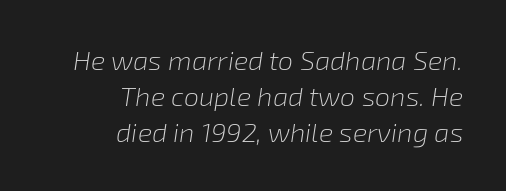
{"italic": "yes", "lean": "right", "slant_degrees": 8, "bold": "no", "underline": "no", "align": "right", "line_spacing": "normal", "line_spacing_ratio": 1.33, "letter_spacing": "normal", "letter_spacing_em": 0.0, "glyph_px": 27}
